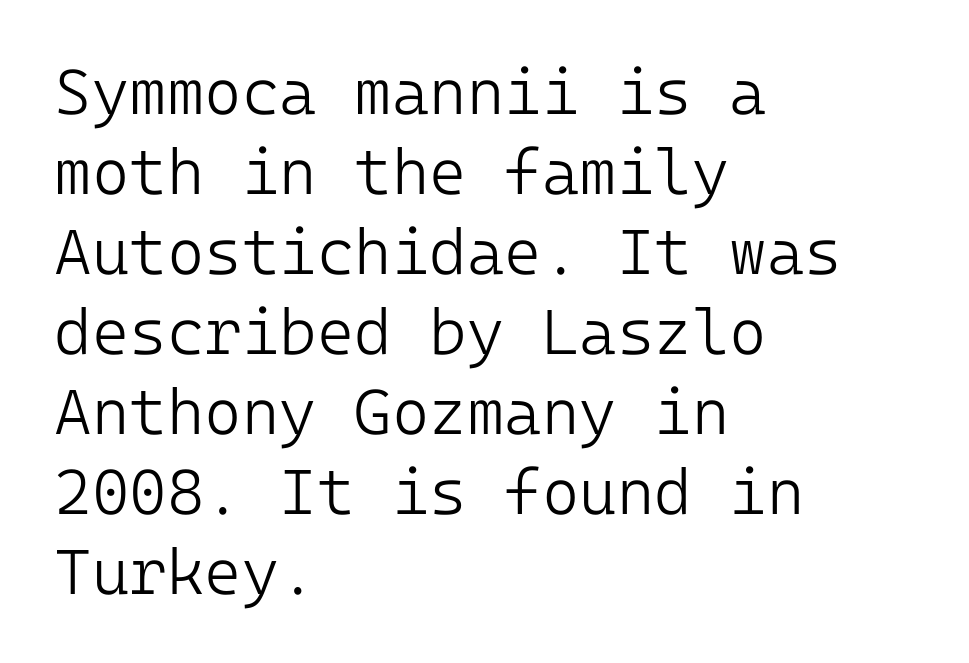
{"serif": "no", "italic": "no", "bold": "no", "weight": "light", "width": "normal", "stroke_contrast": "low", "x_height": "medium", "underline": "no", "align": "left", "line_spacing": "normal", "line_spacing_ratio": 1.25, "letter_spacing": "normal", "letter_spacing_em": 0.0, "glyph_px": 64}
